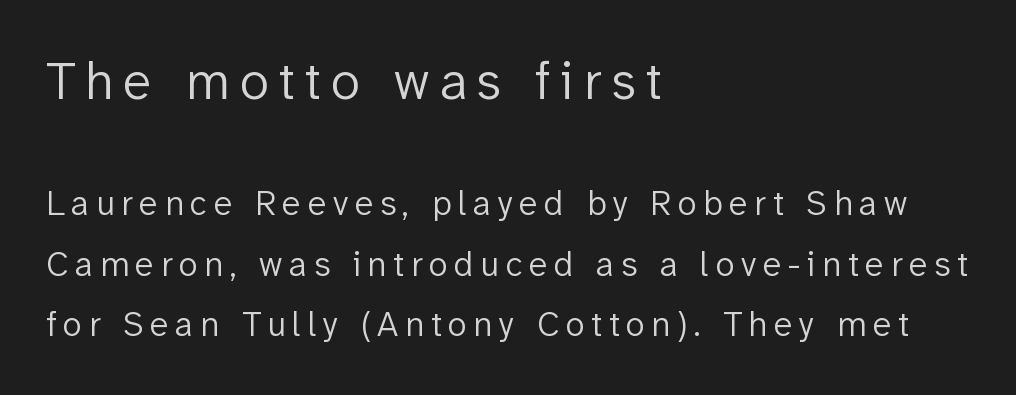
Q: Is the text bold? A: No.
Q: Is the text italic (slanted)? A: No, it is upright.
Q: Is the typeface a serif or a sans-serif typeface? A: Sans-serif.
Q: Is the text underlined? A: No.
Q: How is the paragraph aligned? A: Left-aligned.
Q: Which block of text is set in a larger size, the first (top) or the second (bottom)? A: The first (top) one.
Q: Width (condensed, normal, or wide)? A: Normal.
Q: Stroke contrast? A: Low.
Q: x-height? A: Medium.
Q: Monospaced? A: No.
